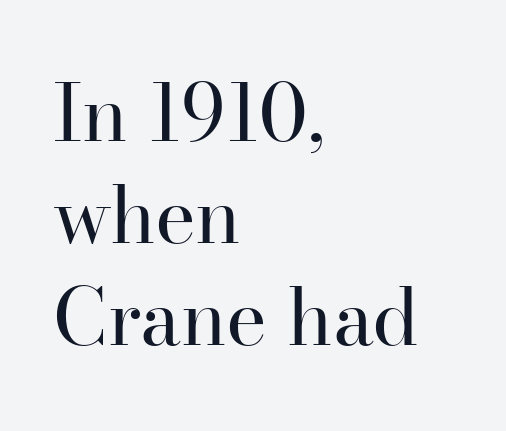
The image shows 78 px regular-weight serif type, upright; set left-aligned, normal line spacing (1.31x), normal letter spacing, not underlined; high stroke contrast and a small x-height.
